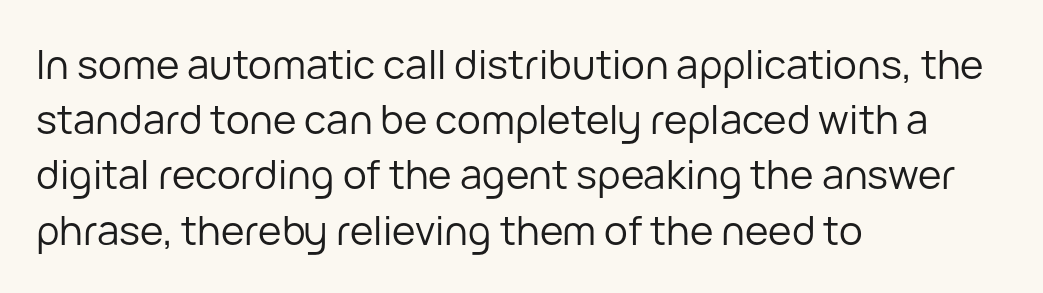
On a weight scale, this lands at 450 or below. Examine the stroke ends and you'll find no serifs. These lines are rendered in a variable-pitch font. Underline: absent.
